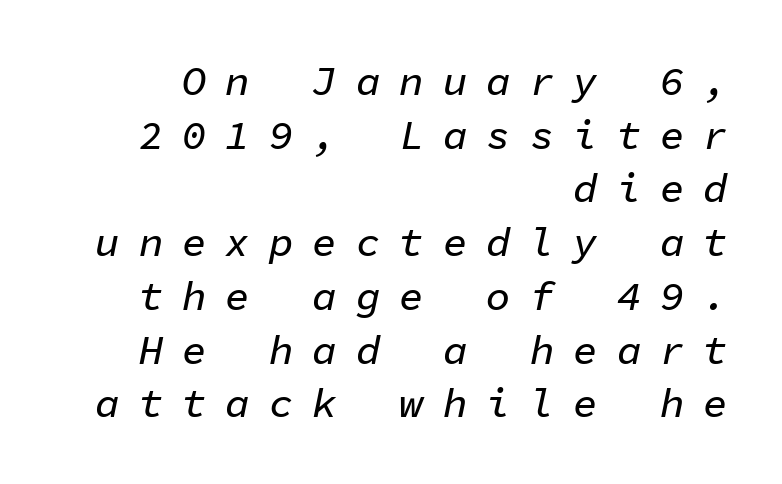
Tall strokes in this sample are angled rather than plumb. The face used here is rendered with a markedly widened letterfit. These lines are rendered in a fixed-pitch font. The designer left line spacing at the default.
